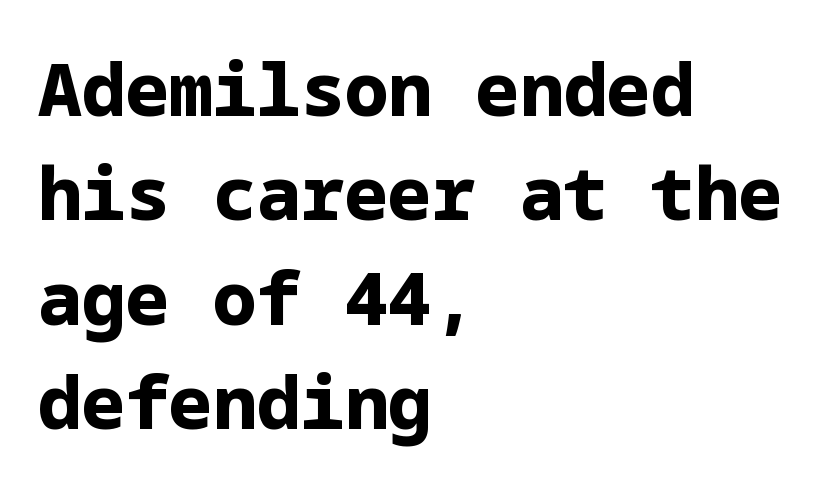
{"serif": "no", "italic": "no", "bold": "yes", "weight": "bold", "width": "normal", "stroke_contrast": "low", "x_height": "medium", "underline": "no", "align": "left", "line_spacing": "normal", "line_spacing_ratio": 1.43, "letter_spacing": "normal", "letter_spacing_em": 0.0, "glyph_px": 73}
